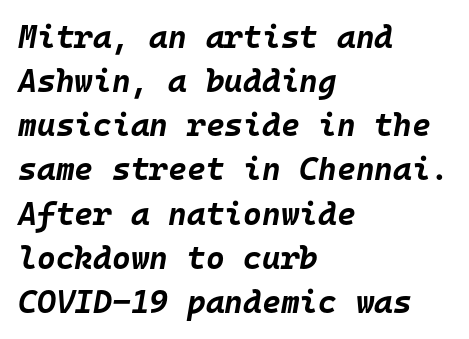
The image shows 32 px bold type, italic (leaning right), monospaced; set left-aligned, normal line spacing (1.38x), normal letter spacing, not underlined; low stroke contrast and a large x-height.
